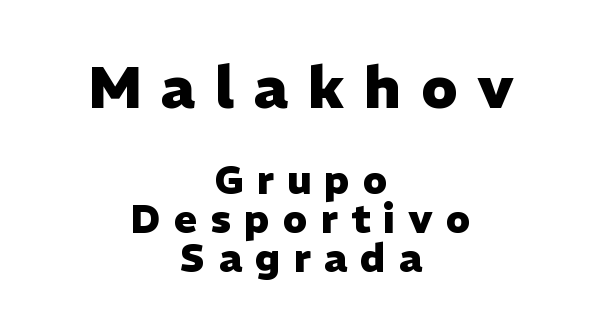
{"serif": "no", "italic": "no", "bold": "yes", "weight": "heavy", "width": "normal", "stroke_contrast": "low", "x_height": "medium", "monospaced": "no", "underline": "no", "align": "center", "line_spacing": "tight", "line_spacing_ratio": 1.0, "letter_spacing": "wide", "letter_spacing_em": 0.34, "larger_block": "first", "size_ratio": 1.49, "glyph_px": 58}
